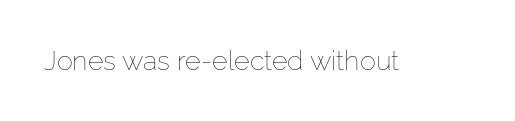
{"italic": "no", "bold": "no", "underline": "no", "letter_spacing": "normal", "letter_spacing_em": 0.0, "glyph_px": 27}
